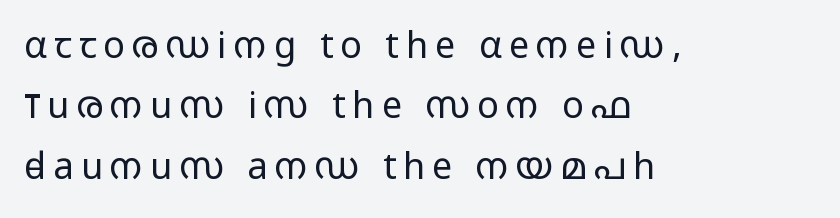
Q: Is the text bold? A: No.
Q: Is the text italic (slanted)? A: No, it is upright.
Q: Is the typeface a serif or a sans-serif typeface? A: Sans-serif.
Q: Is the text underlined? A: No.
Q: How is the paragraph aligned? A: Left-aligned.
Q: Is the spacing between letters normal or unusually wide? A: Unusually wide.
Q: Is the spacing between lines tight, normal or loose? A: Normal.
Q: Width (condensed, normal, or wide)? A: Wide.
Q: Stroke contrast? A: Low.
Q: x-height? A: Medium.
Q: Monospaced? A: No.
